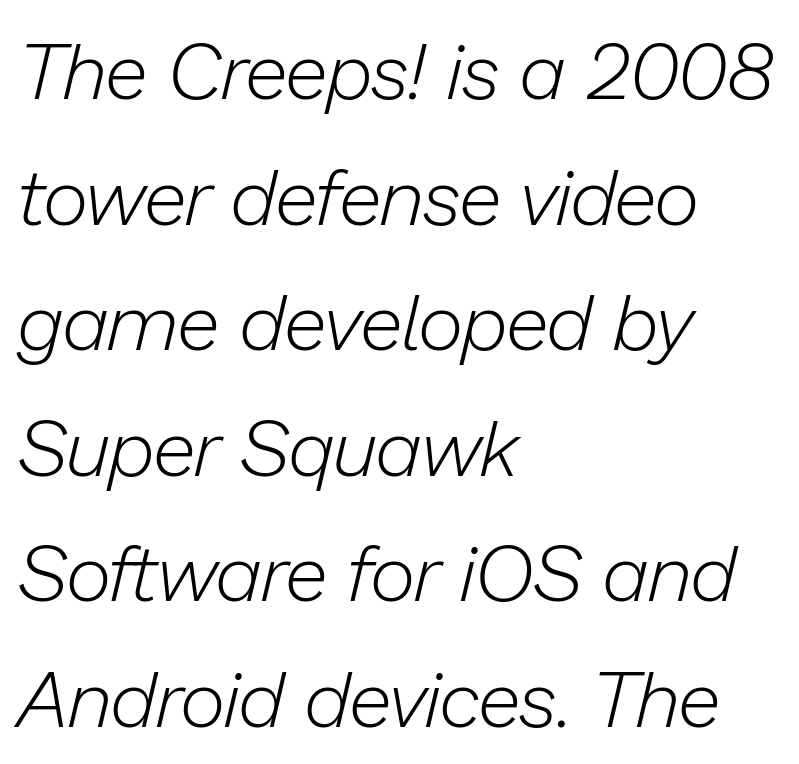
The image shows 79 px light type, italic (leaning right); set left-aligned, normal line spacing (1.59x), normal letter spacing, not underlined; low stroke contrast and a medium x-height.
